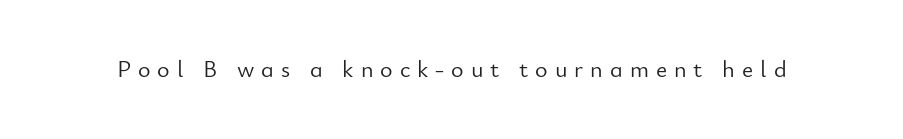
The image shows 24 px text type, upright; set unusually wide letter spacing (+0.29 em), not underlined.
